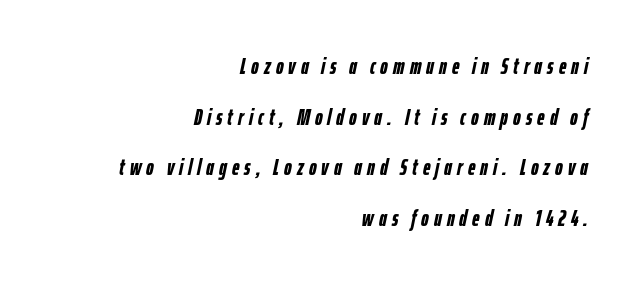
{"italic": "yes", "lean": "right", "slant_degrees": 12, "bold": "yes", "underline": "no", "align": "right", "line_spacing": "loose", "line_spacing_ratio": 2.2, "letter_spacing": "wide", "letter_spacing_em": 0.22, "glyph_px": 23}
